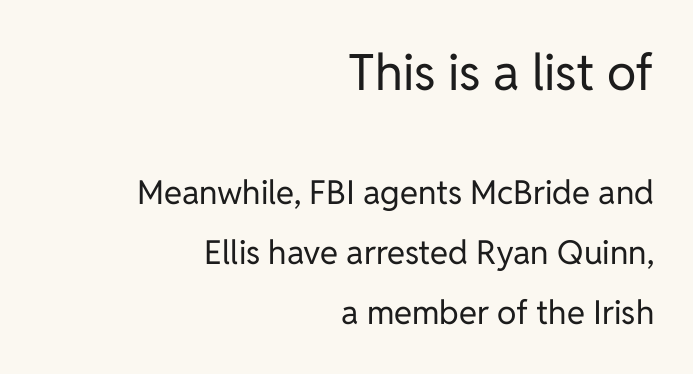
Note the varied advance widths — an 'i' is clearly narrower than an 'm'. Short note: letters normally spaced. The passage shown begins with its larger block and ends with its smaller one. Glance below the letters and you will spot only blank space.
